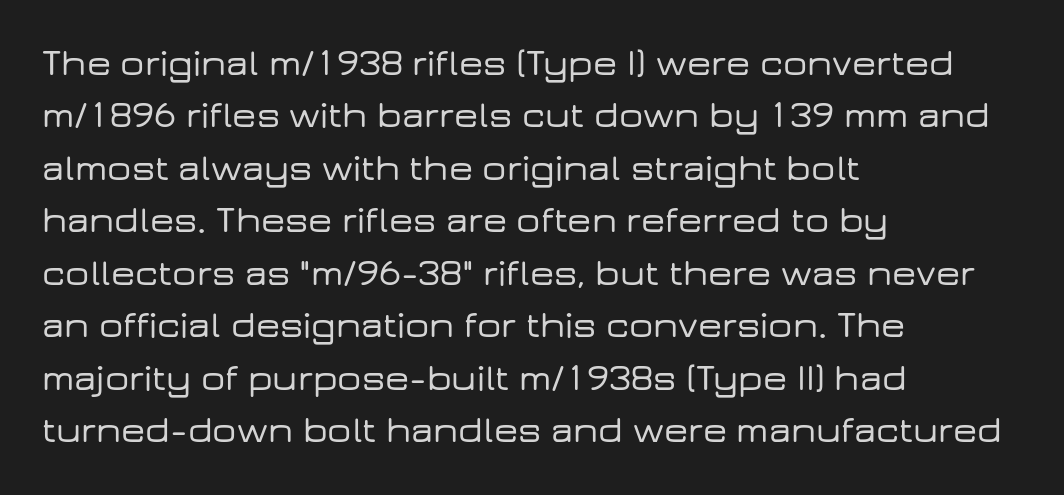
The image shows 38 px wide sans-serif type, upright; set left-aligned, normal line spacing (1.38x), normal letter spacing, not underlined; low stroke contrast and a medium x-height.
